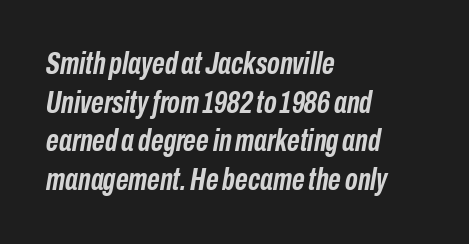
{"italic": "yes", "lean": "right", "slant_degrees": 10, "bold": "yes", "weight": "semibold", "width": "condensed", "stroke_contrast": "low", "x_height": "medium", "monospaced": "no", "underline": "no", "align": "left", "line_spacing": "normal", "line_spacing_ratio": 1.25, "letter_spacing": "normal", "letter_spacing_em": 0.0, "glyph_px": 31}
